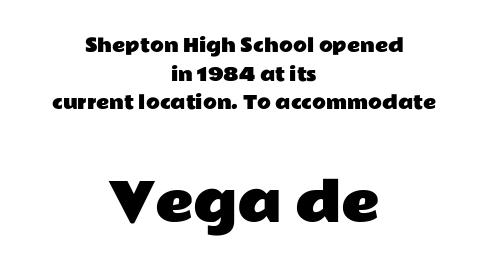
The image shows 53 px wide sans-serif type, upright; set centered, normal line spacing (1.59x), normal letter spacing, not underlined; the second (bottom) block is 2.94x larger; low stroke contrast and a medium x-height.
